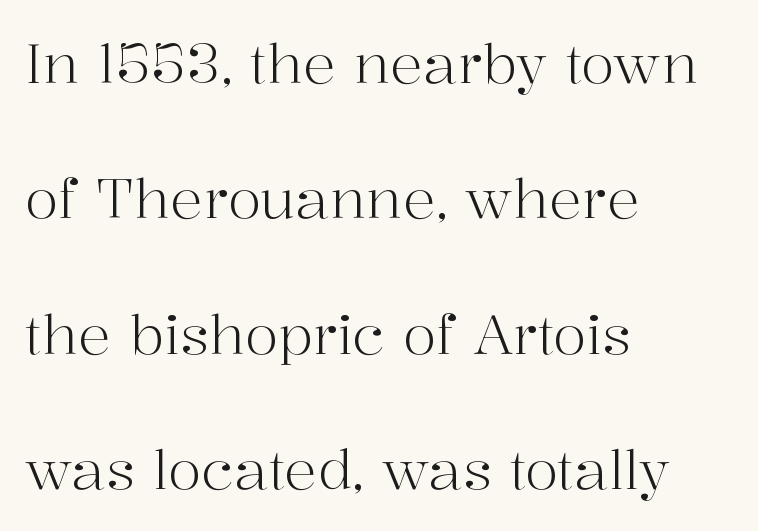
Each letter's strokes conclude with small projecting serifs. The face used here is proportionally spaced, like ordinary book or web type. The designer dialed line spacing up above the default. Summary of weight: not heavy and not bold. Letter spacing: default. This is roman type, the default non-slanted kind.
